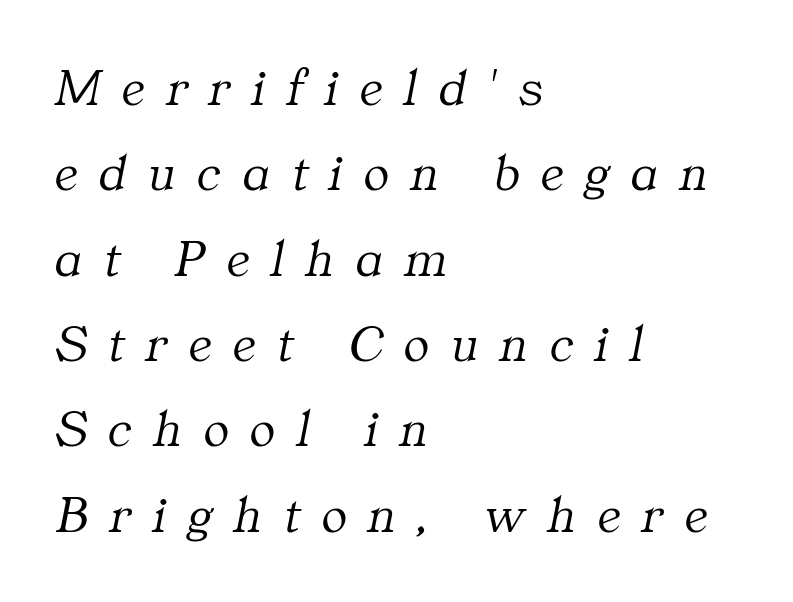
The image shows 53 px light serif type, italic (leaning right); set left-aligned, normal line spacing (1.61x), unusually wide letter spacing (+0.41 em), not underlined; medium stroke contrast and a medium x-height.
